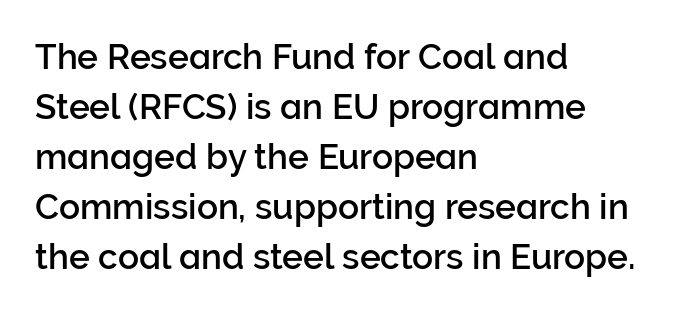
The image shows 35 px sans-serif type, upright; set left-aligned, normal line spacing (1.43x), normal letter spacing, not underlined; low stroke contrast and a medium x-height.
